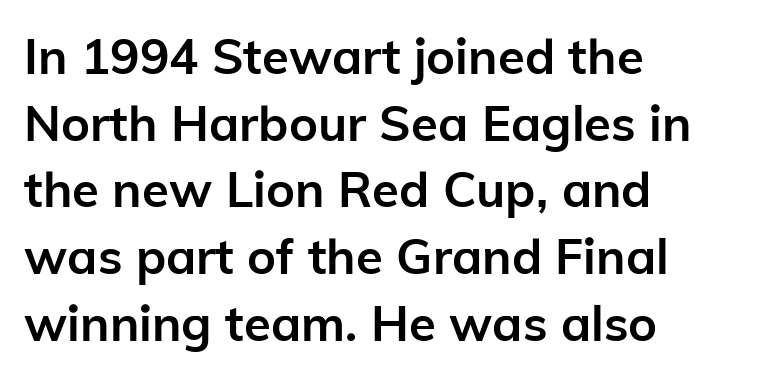
Q: Is the text bold? A: Yes.
Q: Is the text italic (slanted)? A: No, it is upright.
Q: Is the typeface a serif or a sans-serif typeface? A: Sans-serif.
Q: Is the text underlined? A: No.
Q: How is the paragraph aligned? A: Left-aligned.
Q: Is the spacing between letters normal or unusually wide? A: Normal.
Q: Is the spacing between lines tight, normal or loose? A: Normal.
Q: Width (condensed, normal, or wide)? A: Normal.
Q: Stroke contrast? A: Low.
Q: x-height? A: Medium.
Q: Monospaced? A: No.
